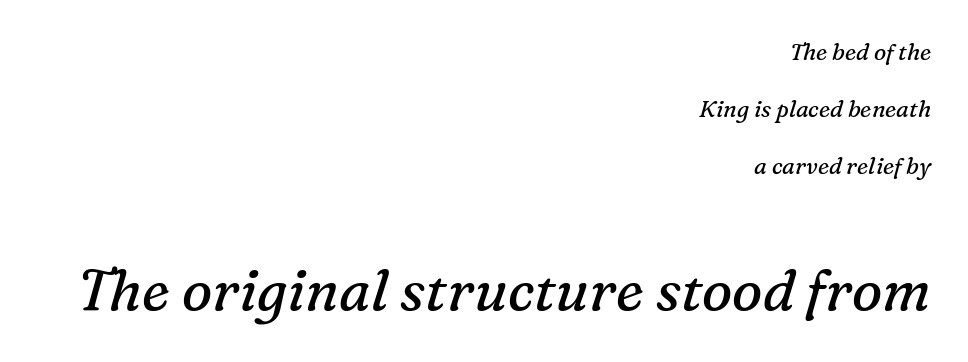
The text carries the slant typical of an italic or oblique font. Is the type heavy? It reads as light-to-regular instead. One glance says open: line gaps are wider than usual. Where is the straight margin? On the right.
